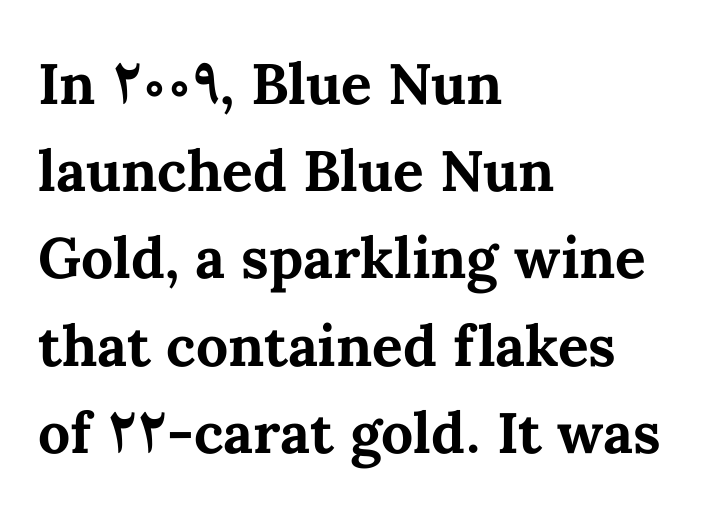
The image shows 57 px bold type, upright; set left-aligned, normal line spacing (1.53x), normal letter spacing, not underlined; medium stroke contrast and a medium x-height.
